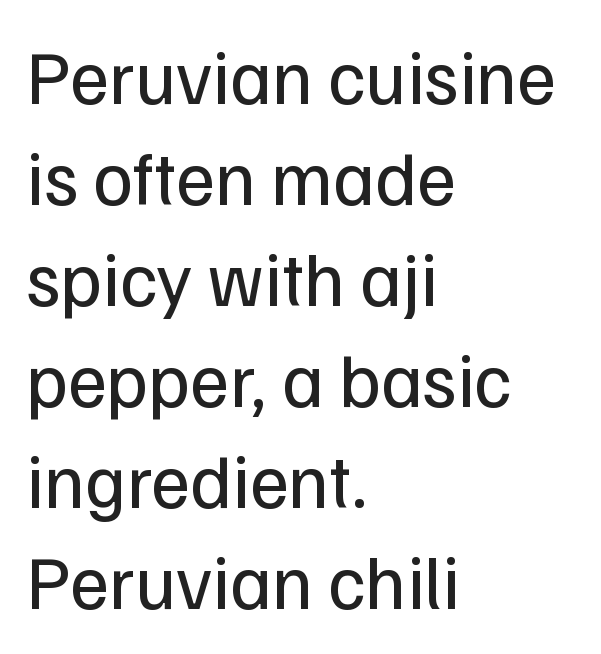
The image shows 76 px regular-weight sans-serif type, upright; set left-aligned, normal line spacing (1.33x), normal letter spacing, not underlined; low stroke contrast and a medium x-height.
